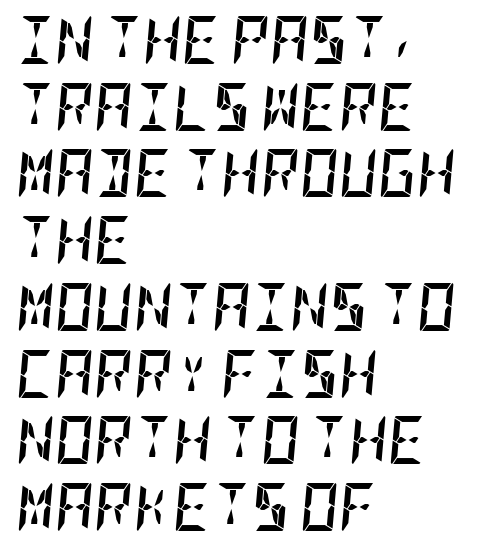
Q: Is the text bold? A: Yes.
Q: Is the text italic (slanted)? A: Yes, it leans right by about 5 degrees.
Q: Is the text underlined? A: No.
Q: How is the paragraph aligned? A: Left-aligned.
Q: Is the spacing between letters normal or unusually wide? A: Normal.
Q: Is the spacing between lines tight, normal or loose? A: Normal.
Q: Width (condensed, normal, or wide)? A: Condensed.
Q: Stroke contrast? A: Low.
Q: x-height? A: Large.
